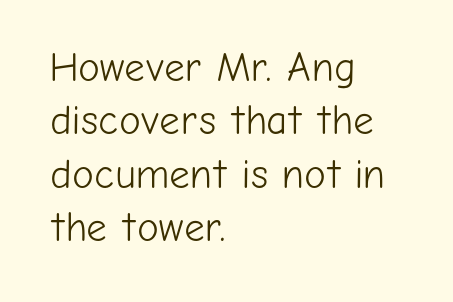
{"serif": "no", "italic": "no", "bold": "no", "weight": "light", "width": "normal", "stroke_contrast": "low", "x_height": "medium", "monospaced": "no", "underline": "no", "align": "left", "line_spacing": "normal", "line_spacing_ratio": 1.3, "letter_spacing": "normal", "letter_spacing_em": 0.0, "glyph_px": 41}
